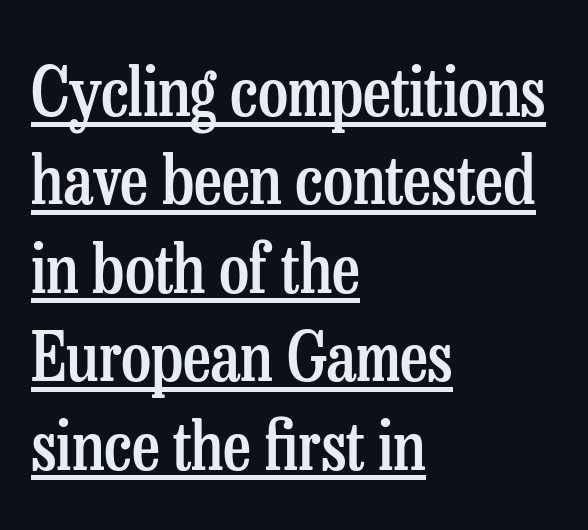
{"serif": "yes", "italic": "no", "bold": "semi", "weight": "semibold", "width": "condensed", "stroke_contrast": "low", "x_height": "medium", "monospaced": "no", "underline": "yes", "align": "left", "line_spacing": "normal", "line_spacing_ratio": 1.3, "letter_spacing": "normal", "letter_spacing_em": 0.0, "glyph_px": 68}
